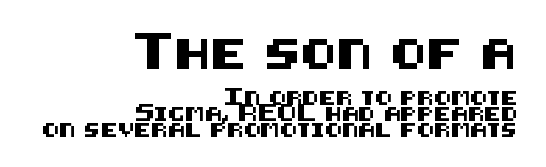
The image shows 30 px sans-serif type, upright; set right-aligned, tight line spacing (1.13x), normal letter spacing, not underlined; the first (top) block is 2.14x larger; medium stroke contrast and a large x-height.
